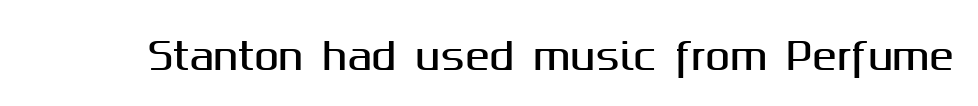
{"serif": "no", "italic": "no", "width": "normal", "stroke_contrast": "medium", "x_height": "medium", "monospaced": "no", "underline": "no", "letter_spacing": "normal", "letter_spacing_em": 0.0, "glyph_px": 37}
